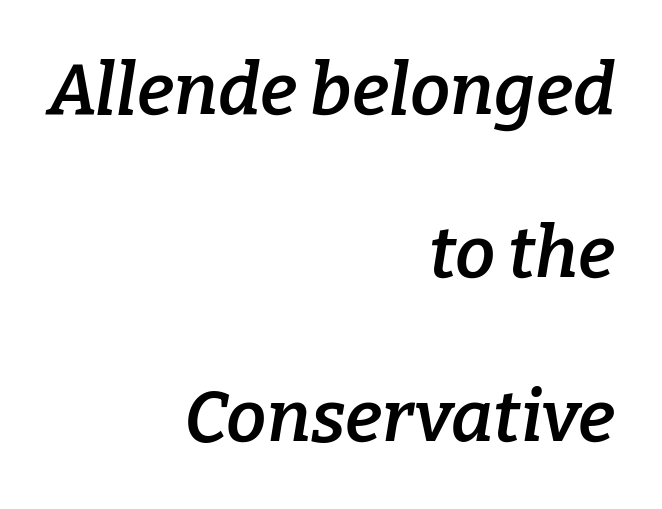
{"serif": "yes", "italic": "yes", "lean": "right", "slant_degrees": 9, "bold": "semi", "weight": "semibold", "width": "normal", "stroke_contrast": "low", "x_height": "medium", "monospaced": "no", "underline": "no", "align": "right", "line_spacing": "loose", "line_spacing_ratio": 2.27, "letter_spacing": "normal", "letter_spacing_em": 0.0, "glyph_px": 72}
